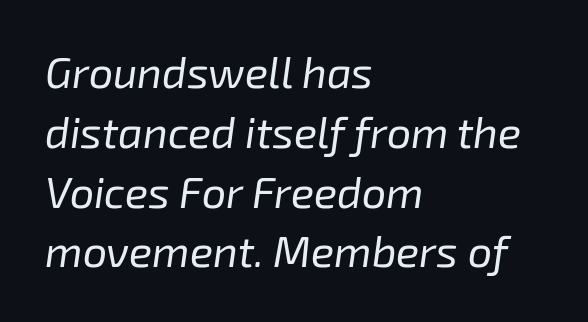
How would I describe the line gaps? Plain and ordinary. The setting favours the left margin, as ordinary paragraphs usually do. The specimen omits any rule beneath the text block's lines. Tracking here is standard; glyphs follow each other at the usual distance. This sample uses an oblique cut, with every glyph tilted off the vertical. Spacing verdict: proportional, widths tailored to each character.
